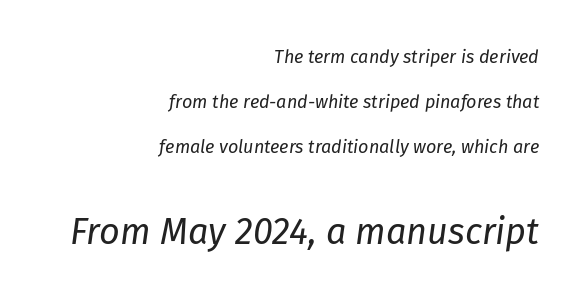
The image shows 36 px regular-weight type, italic (leaning right); set right-aligned, loose line spacing (2.5x), normal letter spacing, not underlined; the second (bottom) block is 2.0x larger; low stroke contrast and a medium x-height.
